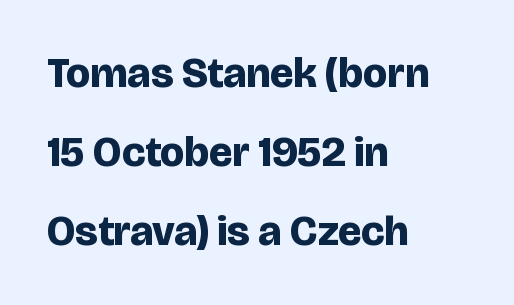
{"serif": "no", "italic": "no", "bold": "yes", "weight": "bold", "width": "normal", "stroke_contrast": "low", "x_height": "large", "monospaced": "no", "underline": "no", "align": "left", "line_spacing_ratio": 1.84, "letter_spacing": "normal", "letter_spacing_em": 0.0, "glyph_px": 43}
